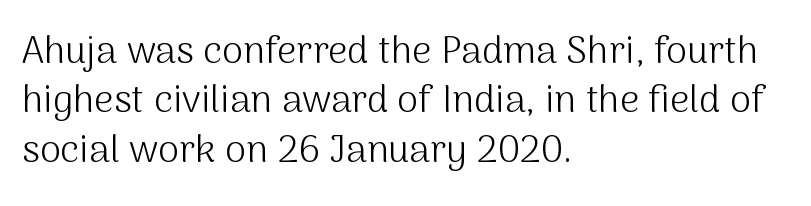
The image shows 38 px light sans-serif type, upright; set left-aligned, normal line spacing (1.3x), normal letter spacing, not underlined; medium stroke contrast and a medium x-height.
